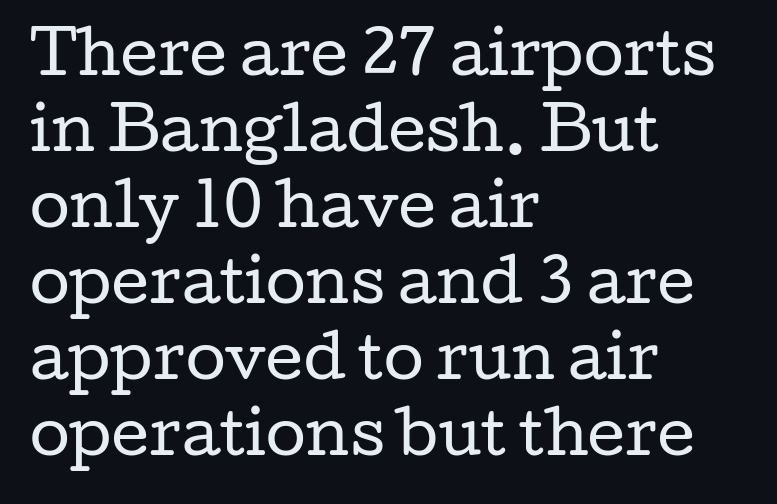
{"serif": "yes", "italic": "no", "bold": "no", "weight": "regular", "width": "wide", "stroke_contrast": "low", "x_height": "medium", "monospaced": "no", "underline": "no", "align": "left", "line_spacing": "normal", "line_spacing_ratio": 1.31, "letter_spacing": "normal", "letter_spacing_em": 0.0, "glyph_px": 58}
